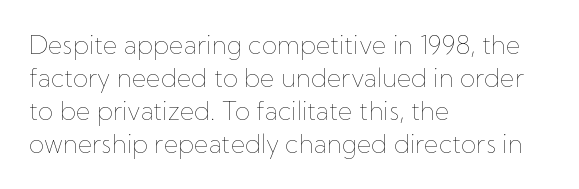
Q: Is the text bold? A: No.
Q: Is the text italic (slanted)? A: No, it is upright.
Q: Is the text underlined? A: No.
Q: How is the paragraph aligned? A: Left-aligned.
Q: Is the spacing between letters normal or unusually wide? A: Normal.
Q: Is the spacing between lines tight, normal or loose? A: Normal.
